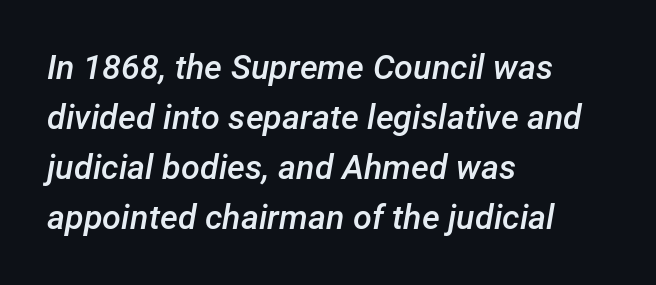
The image shows 34 px semibold type, italic (leaning right); set left-aligned, normal line spacing (1.47x), normal letter spacing, not underlined; low stroke contrast and a medium x-height.
